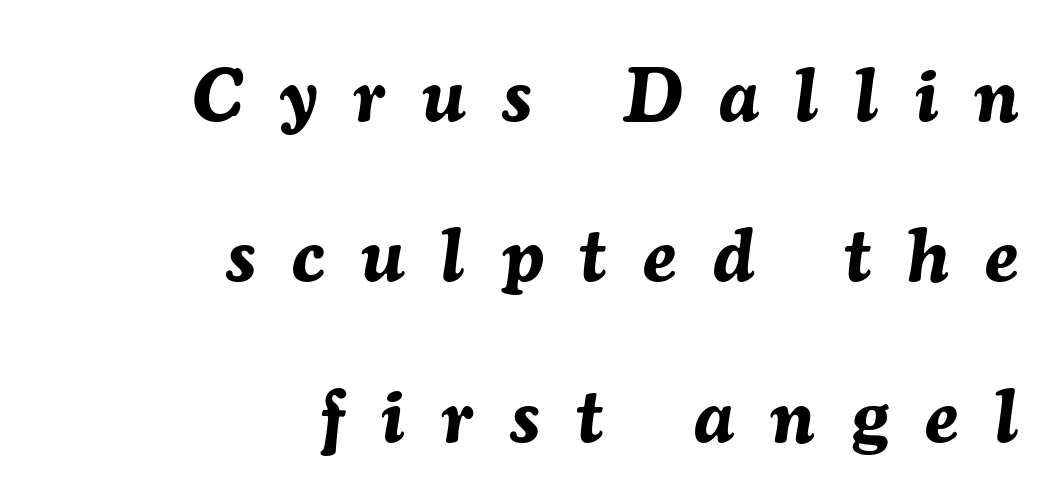
{"italic": "yes", "lean": "right", "slant_degrees": 7, "bold": "yes", "weight": "bold", "width": "normal", "stroke_contrast": "medium", "x_height": "medium", "monospaced": "no", "underline": "no", "align": "right", "line_spacing": "loose", "line_spacing_ratio": 2.11, "letter_spacing": "wide", "letter_spacing_em": 0.48, "glyph_px": 76}
